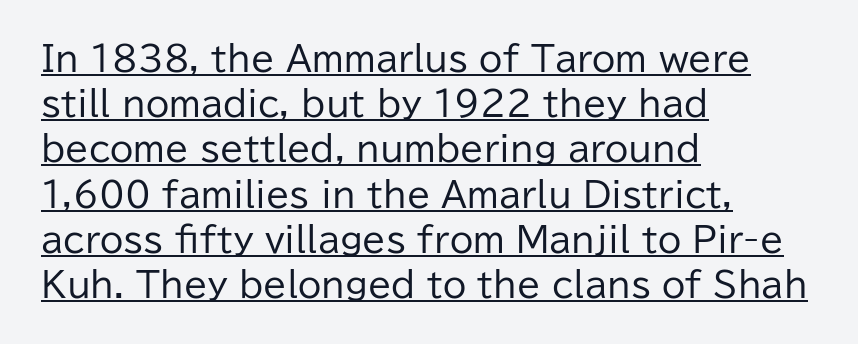
Q: Is the text bold? A: No.
Q: Is the text italic (slanted)? A: No, it is upright.
Q: Is the typeface a serif or a sans-serif typeface? A: Sans-serif.
Q: Is the text underlined? A: Yes.
Q: How is the paragraph aligned? A: Left-aligned.
Q: Is the spacing between letters normal or unusually wide? A: Normal.
Q: Is the spacing between lines tight, normal or loose? A: Normal.
Q: Width (condensed, normal, or wide)? A: Normal.
Q: Stroke contrast? A: Low.
Q: x-height? A: Medium.
Q: Monospaced? A: No.
